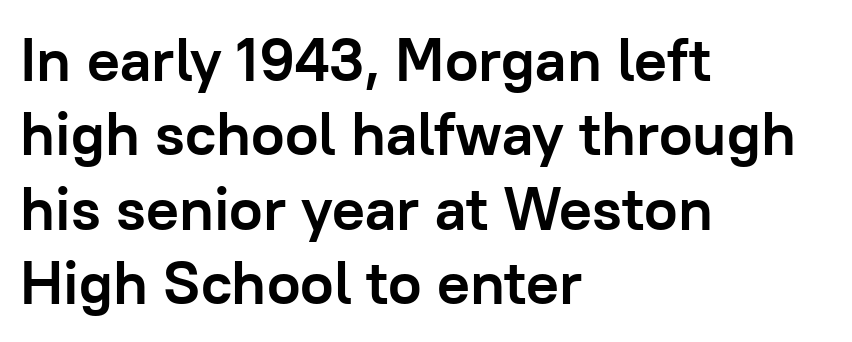
The image shows 61 px semibold sans-serif type, upright; set left-aligned, line spacing 1.22x, normal letter spacing, not underlined; low stroke contrast and a medium x-height.
